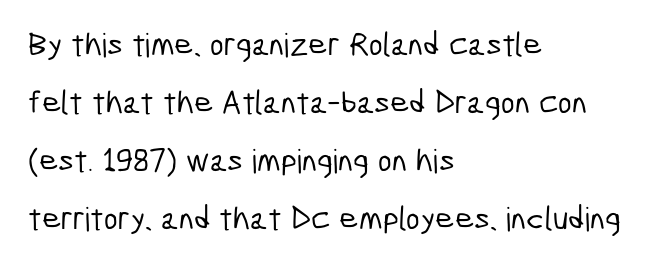
Q: Is the typeface a serif or a sans-serif typeface? A: Sans-serif.
Q: Is the text underlined? A: No.
Q: How is the paragraph aligned? A: Left-aligned.
Q: Is the spacing between letters normal or unusually wide? A: Normal.
Q: Width (condensed, normal, or wide)? A: Condensed.
Q: Stroke contrast? A: Low.
Q: x-height? A: Medium.
Q: Monospaced? A: No.
